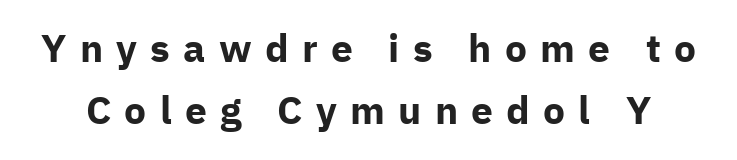
{"serif": "no", "italic": "no", "bold": "yes", "weight": "bold", "width": "normal", "stroke_contrast": "low", "x_height": "medium", "monospaced": "no", "underline": "no", "line_spacing": "normal", "line_spacing_ratio": 1.58, "letter_spacing": "wide", "letter_spacing_em": 0.34, "glyph_px": 39}
